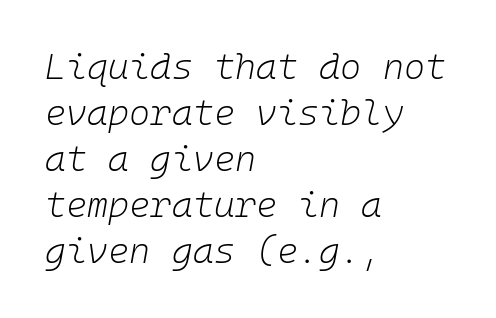
The passage shown is typed in a monospace face where columns stay perfectly aligned. Caption: multi-line text, flush left, ragged right. Spacing between characters is what you'd get straight out of the box. The line-height multiplier appears to be the usual default. Words float on clear page, feet unadorned. Bold? No — there's no thickening of the strokes.
